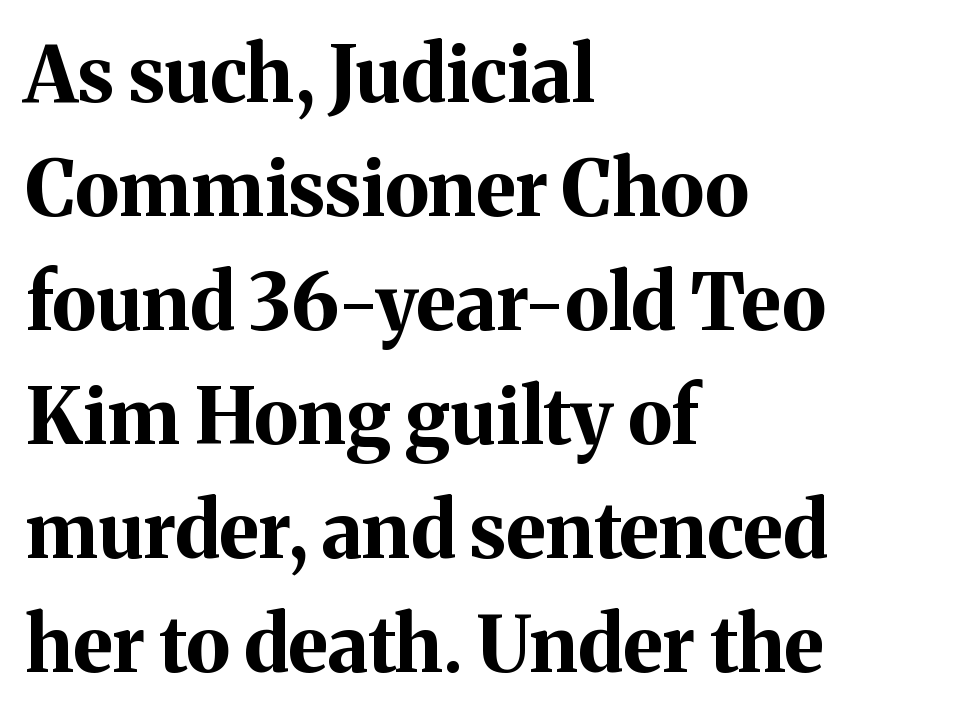
The image shows 77 px bold serif type, upright; set left-aligned, normal line spacing (1.48x), normal letter spacing, not underlined; medium stroke contrast and a medium x-height.
